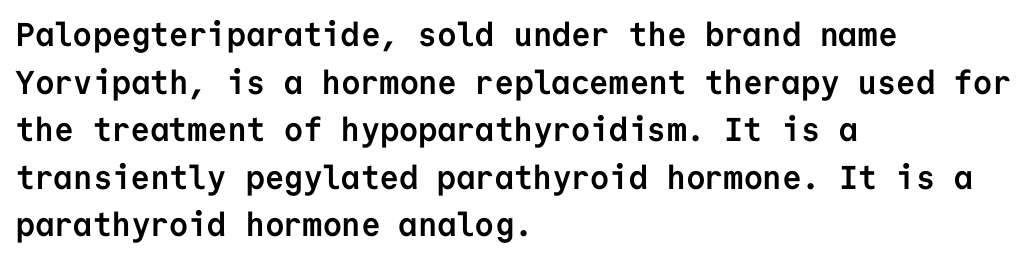
{"serif": "no", "italic": "no", "bold": "yes", "weight": "semibold", "width": "normal", "stroke_contrast": "low", "x_height": "medium", "monospaced": "yes", "underline": "no", "align": "left", "line_spacing": "normal", "line_spacing_ratio": 1.44, "letter_spacing": "normal", "letter_spacing_em": 0.0, "glyph_px": 33}
